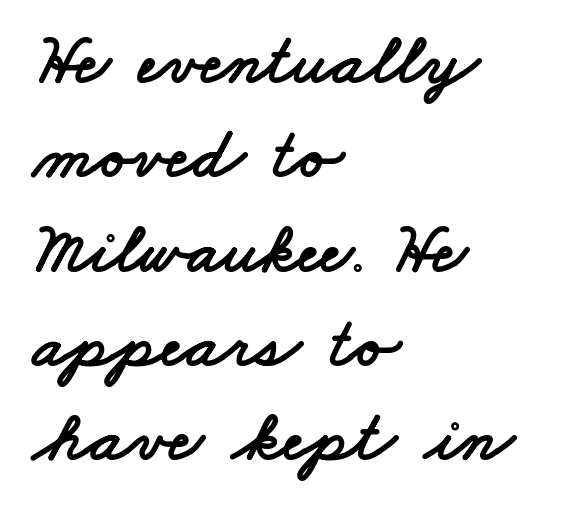
Notice how descenders clear the ascenders below comfortably — that's standard leading. The rendering uses natural spacing where letterforms have individual widths. The string is rendered with underlining switched off. Nobody touched the tracking dial on this one. Font category for this specimen: sans-serif.
